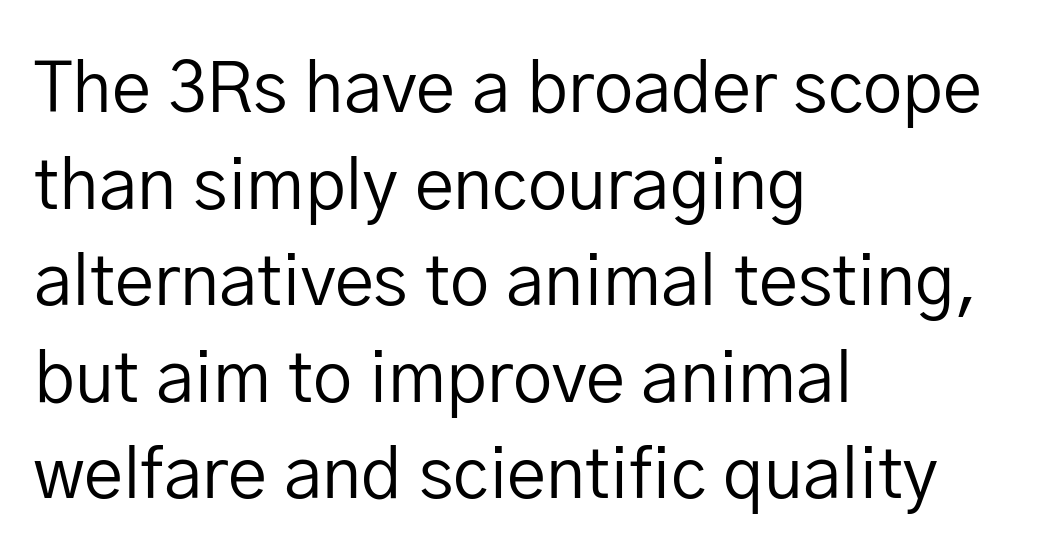
Any mark beneath the type? The region is blank. Font category for this specimen: sans-serif. The typography opts for an upright posture over an oblique one. The line texture is even and compact thanks to regular tracking.
